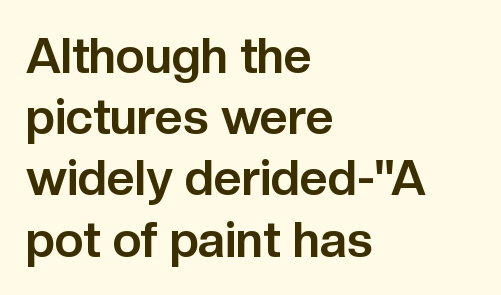
Q: Is the text bold? A: Yes.
Q: Is the text italic (slanted)? A: No, it is upright.
Q: Is the typeface a serif or a sans-serif typeface? A: Sans-serif.
Q: Is the text underlined? A: No.
Q: How is the paragraph aligned? A: Left-aligned.
Q: Is the spacing between letters normal or unusually wide? A: Normal.
Q: Is the spacing between lines tight, normal or loose? A: Normal.
Q: Width (condensed, normal, or wide)? A: Normal.
Q: Stroke contrast? A: Low.
Q: x-height? A: Medium.
Q: Monospaced? A: No.
